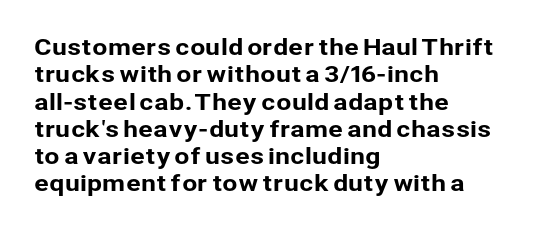
Q: Is the text italic (slanted)? A: No, it is upright.
Q: Is the text underlined? A: No.
Q: How is the paragraph aligned? A: Left-aligned.
Q: Is the spacing between letters normal or unusually wide? A: Normal.
